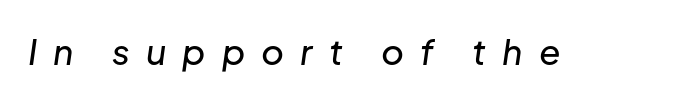
Clear beneath every line of the passage. Compared with typical body copy, the letter spacing here is much looser. In terms of posture, this sample is oblique. Character widths vary here, with narrow letters taking less room than wide ones.
